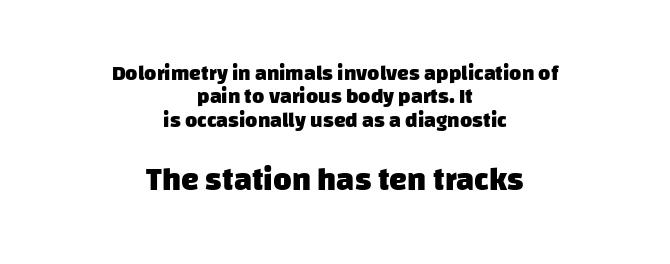
Q: Is the text bold? A: Yes.
Q: Is the typeface a serif or a sans-serif typeface? A: Sans-serif.
Q: Is the text underlined? A: No.
Q: How is the paragraph aligned? A: Centered.
Q: Is the spacing between letters normal or unusually wide? A: Normal.
Q: Is the spacing between lines tight, normal or loose? A: Tight.
Q: Which block of text is set in a larger size, the first (top) or the second (bottom)? A: The second (bottom) one.
Q: Width (condensed, normal, or wide)? A: Normal.
Q: Stroke contrast? A: Low.
Q: x-height? A: Large.
Q: Monospaced? A: No.
